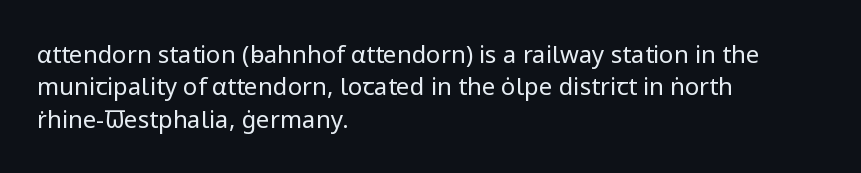
The typesetter chose a ragged-right arrangement here. In terms of letterspacing, this is plain default setting. Descenders hang freely into open space. A typesetter would call this leading conventional body-copy spacing. Stems and bowls with no extra thickness — not bold.
